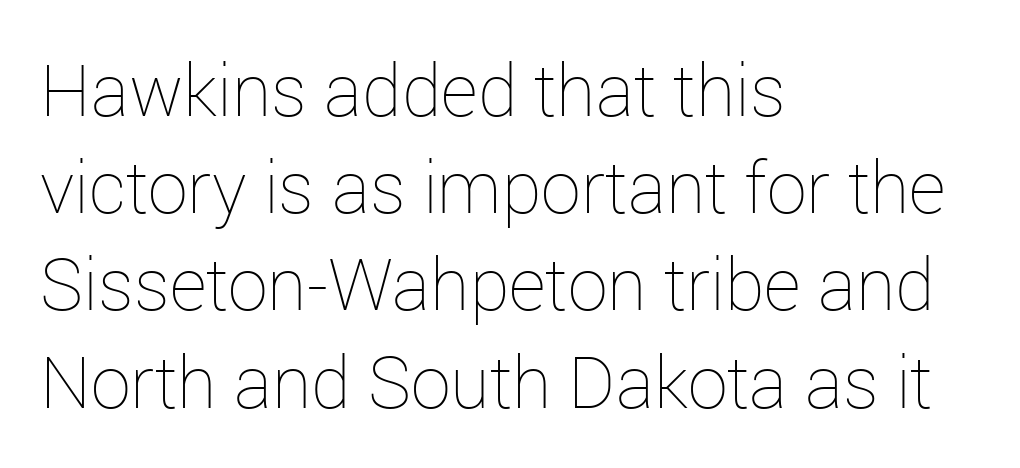
{"italic": "no", "bold": "no", "weight": "thin", "width": "normal", "stroke_contrast": "low", "x_height": "medium", "monospaced": "no", "underline": "no", "align": "left", "line_spacing": "normal", "line_spacing_ratio": 1.35, "letter_spacing": "normal", "letter_spacing_em": 0.0, "glyph_px": 72}
